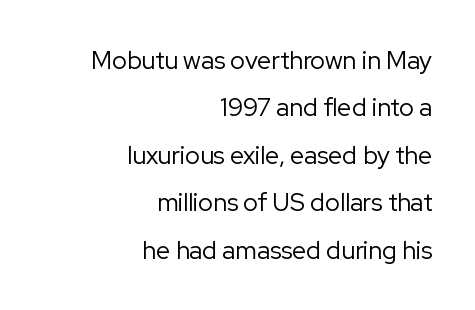
Q: Is the text bold? A: No.
Q: Is the text italic (slanted)? A: No, it is upright.
Q: Is the text underlined? A: No.
Q: How is the paragraph aligned? A: Right-aligned.
Q: Is the spacing between letters normal or unusually wide? A: Normal.
Q: Is the spacing between lines tight, normal or loose? A: Loose.
